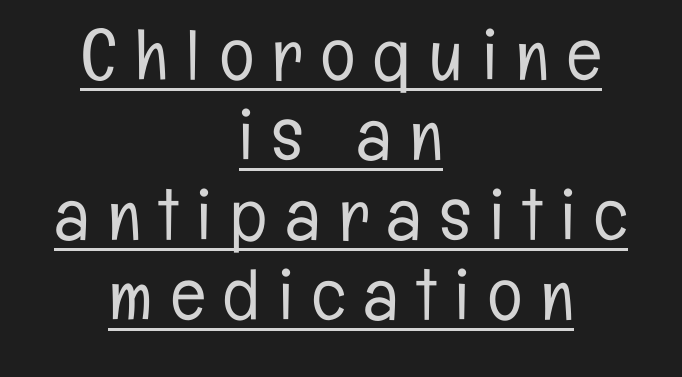
A typesetter would call this proportional, since set widths differ per character. The face used here is a sans, in the tradition of grotesques and geometrics. Italic: no, the glyphs are upright roman. Does the copy run flush right? No — it is centered line by line. Notice how descenders almost collide with the ascenders below — that's tight leading. The passage shown has open, widely tracked lettering throughout.
